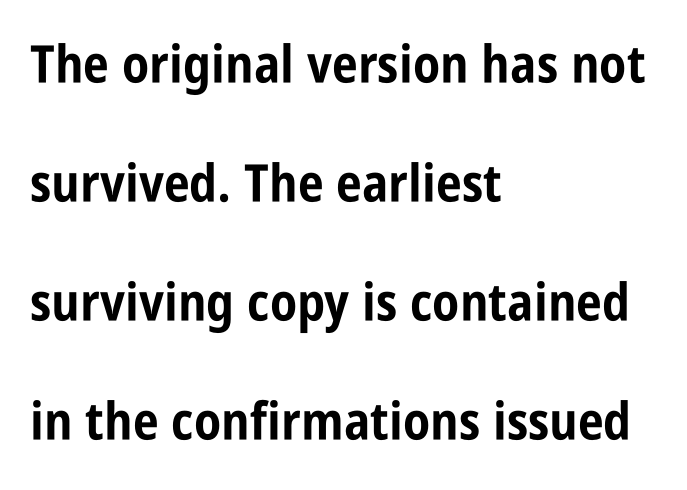
The words here are not underlined. Style check: upright. You'd pick this weight for a headline — it's a proper bold. Leading is clearly above the norm, producing a sparse column. A typesetter would call this proportional, since set widths differ per character. These lines are set flush left with a ragged right edge.
